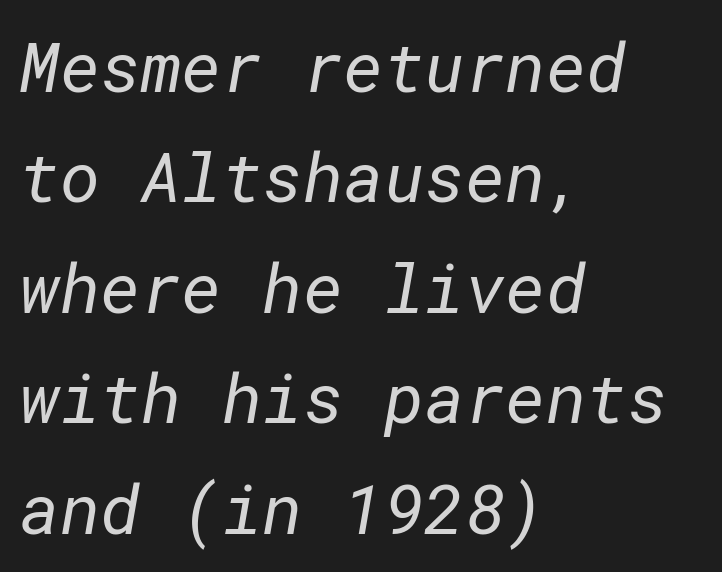
The image shows 69 px regular-weight sans-serif type; set left-aligned, normal line spacing (1.6x), normal letter spacing, not underlined; low stroke contrast and a medium x-height.
